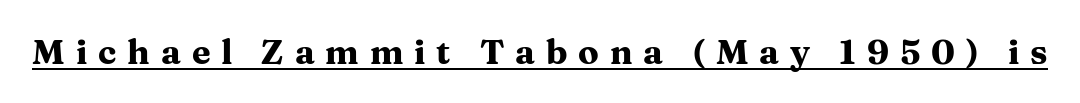
{"serif": "yes", "italic": "no", "bold": "yes", "weight": "heavy", "width": "wide", "stroke_contrast": "medium", "x_height": "medium", "monospaced": "no", "underline": "yes", "letter_spacing": "wide", "letter_spacing_em": 0.32, "glyph_px": 34}
